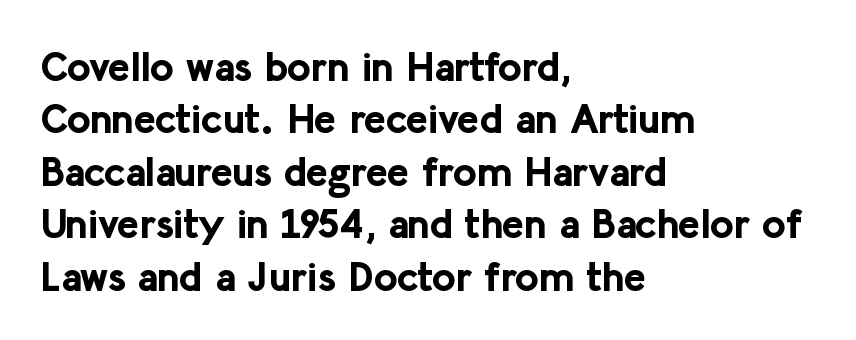
Q: Is the text bold? A: Yes.
Q: Is the text italic (slanted)? A: No, it is upright.
Q: Is the typeface a serif or a sans-serif typeface? A: Sans-serif.
Q: Is the text underlined? A: No.
Q: How is the paragraph aligned? A: Left-aligned.
Q: Is the spacing between letters normal or unusually wide? A: Normal.
Q: Is the spacing between lines tight, normal or loose? A: Normal.
Q: Width (condensed, normal, or wide)? A: Normal.
Q: Stroke contrast? A: Low.
Q: x-height? A: Medium.
Q: Monospaced? A: No.
